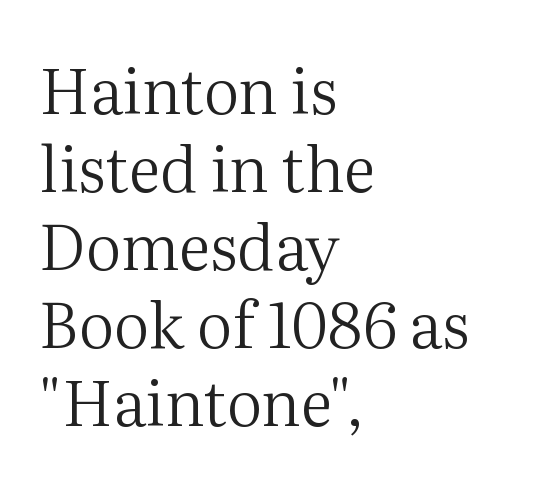
The strip under each line holds only bare page. What stands out about the letter spacing? Nothing — it is the standard amount. Letters have the restrained weight of plain body copy at most. Where is the straight margin? On the left.
